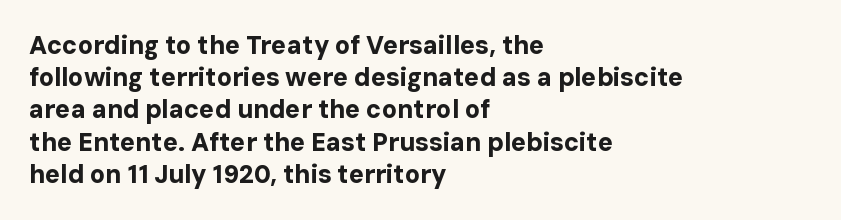
{"italic": "no", "bold": "yes", "underline": "no", "align": "left", "line_spacing": "normal", "line_spacing_ratio": 1.29, "letter_spacing": "normal", "letter_spacing_em": 0.0, "glyph_px": 25}
